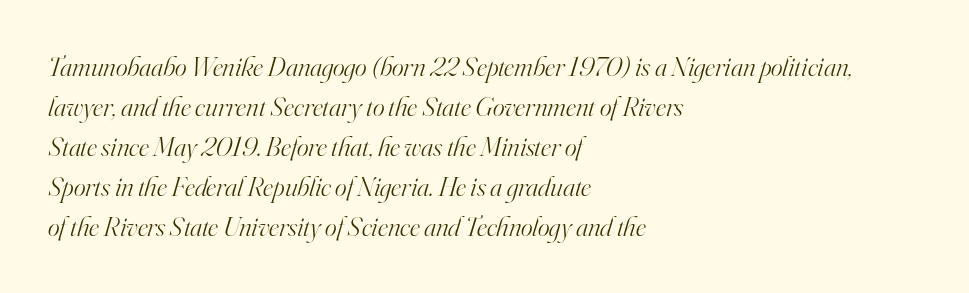
The image shows 28 px light serif type, italic (leaning right); set left-aligned, normal line spacing (1.43x), normal letter spacing, not underlined; high stroke contrast and a small x-height.
